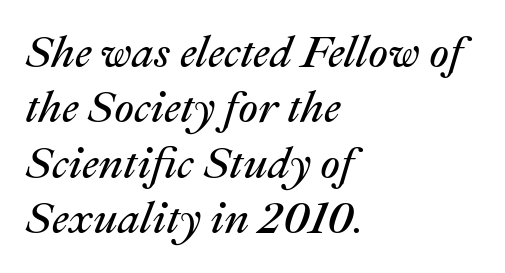
Q: Is the text bold? A: No.
Q: Is the text italic (slanted)? A: Yes, it leans right by about 22 degrees.
Q: Is the text underlined? A: No.
Q: How is the paragraph aligned? A: Left-aligned.
Q: Is the spacing between letters normal or unusually wide? A: Normal.
Q: Is the spacing between lines tight, normal or loose? A: Normal.
Q: Width (condensed, normal, or wide)? A: Normal.
Q: Stroke contrast? A: Medium.
Q: x-height? A: Medium.
Q: Monospaced? A: No.
